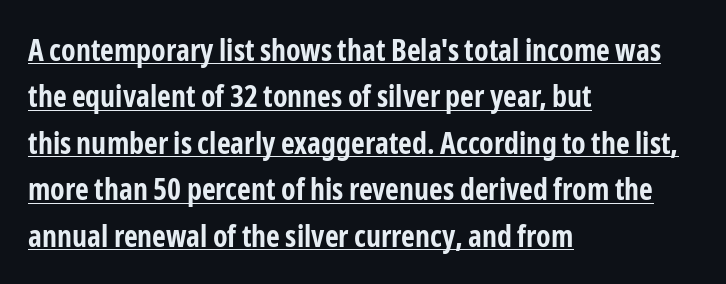
Q: Is the text bold? A: Yes.
Q: Is the text italic (slanted)? A: No, it is upright.
Q: Is the typeface a serif or a sans-serif typeface? A: Sans-serif.
Q: Is the text underlined? A: Yes.
Q: How is the paragraph aligned? A: Left-aligned.
Q: Is the spacing between letters normal or unusually wide? A: Normal.
Q: Is the spacing between lines tight, normal or loose? A: Normal.
Q: Width (condensed, normal, or wide)? A: Condensed.
Q: Stroke contrast? A: Low.
Q: x-height? A: Medium.
Q: Monospaced? A: No.
